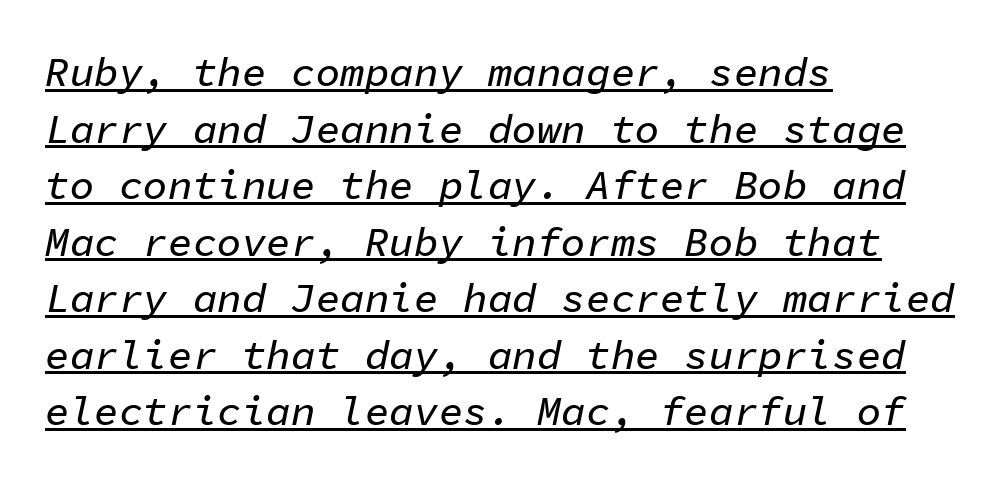
{"italic": "yes", "lean": "right", "slant_degrees": 11, "width": "normal", "stroke_contrast": "low", "x_height": "medium", "monospaced": "yes", "underline": "yes", "align": "left", "line_spacing": "normal", "line_spacing_ratio": 1.38, "letter_spacing": "normal", "letter_spacing_em": 0.0, "glyph_px": 41}
